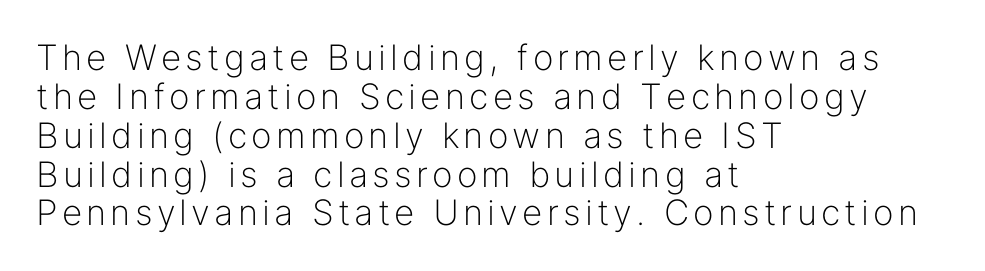
{"serif": "no", "italic": "no", "bold": "no", "weight": "light", "width": "normal", "stroke_contrast": "low", "x_height": "medium", "monospaced": "no", "underline": "no", "align": "left", "line_spacing": "tight", "line_spacing_ratio": 1.11, "glyph_px": 35}
